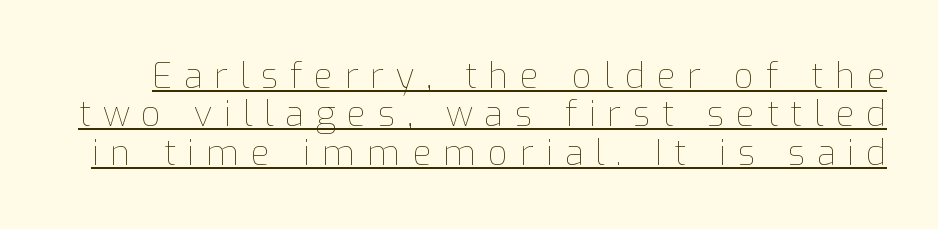
Q: Is the text bold? A: No.
Q: Is the text italic (slanted)? A: No, it is upright.
Q: Is the text underlined? A: Yes.
Q: Is the spacing between letters normal or unusually wide? A: Unusually wide.
Q: Is the spacing between lines tight, normal or loose? A: Tight.
Q: Width (condensed, normal, or wide)? A: Normal.
Q: Stroke contrast? A: Low.
Q: x-height? A: Medium.
Q: Monospaced? A: No.
